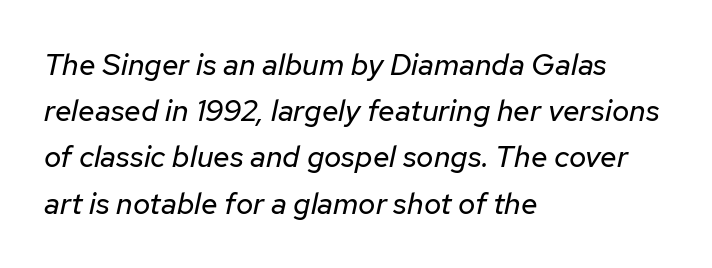
Q: Is the text bold? A: No.
Q: Is the text italic (slanted)? A: Yes, it leans right by about 12 degrees.
Q: Is the text underlined? A: No.
Q: How is the paragraph aligned? A: Left-aligned.
Q: Is the spacing between letters normal or unusually wide? A: Normal.
Q: Is the spacing between lines tight, normal or loose? A: Normal.
Q: Width (condensed, normal, or wide)? A: Normal.
Q: Stroke contrast? A: Low.
Q: x-height? A: Medium.
Q: Monospaced? A: No.
